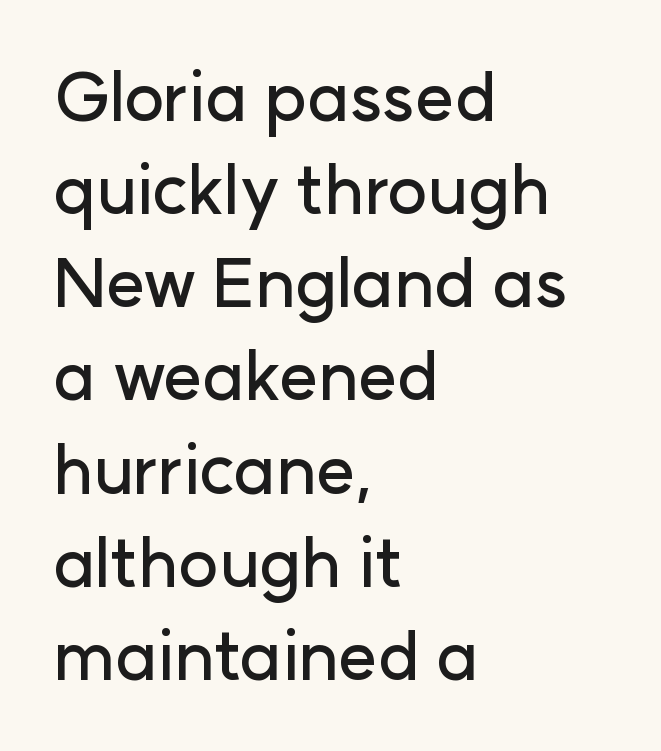
Look at the bottom of the vertical strokes: they stop flat, with no serifs. The type is set solid horizontally, with unmodified tracking. Line beginnings align vertically; line endings do not. Rows of type keep a routine distance in the vertical direction.
